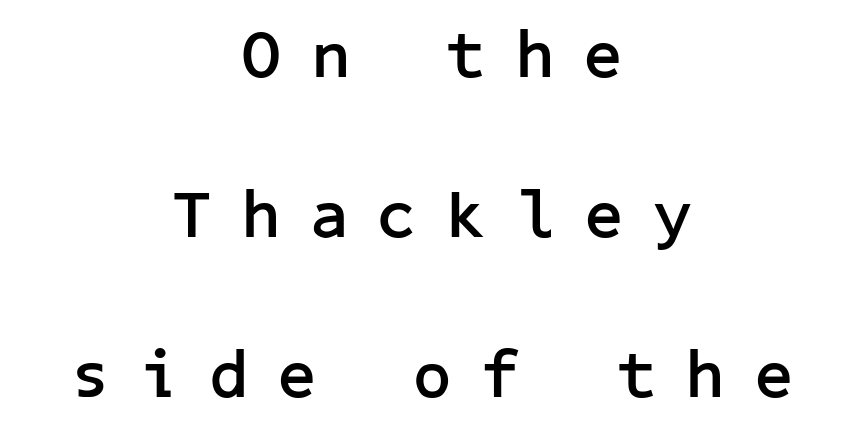
{"serif": "no", "italic": "no", "bold": "yes", "weight": "semibold", "width": "normal", "stroke_contrast": "low", "x_height": "medium", "underline": "no", "align": "center", "line_spacing": "loose", "line_spacing_ratio": 2.39, "letter_spacing": "wide", "letter_spacing_em": 0.45, "glyph_px": 67}
